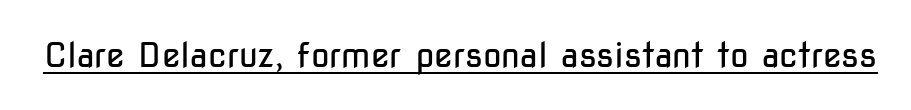
Counters stay open thanks to moderate or lighter strokes. Every word sits above its own underline. Grotesque or geometric, the face here clearly has no serifs. Do the characters align in a grid? No, the font is proportional.
